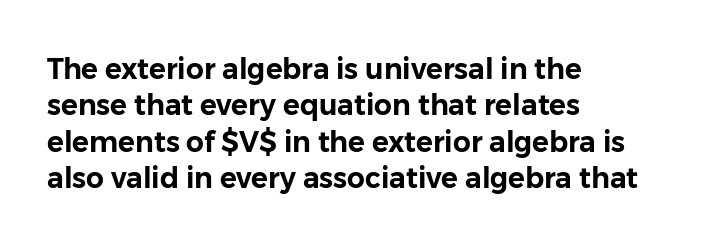
Q: Is the text italic (slanted)? A: No, it is upright.
Q: Is the typeface a serif or a sans-serif typeface? A: Sans-serif.
Q: Is the text underlined? A: No.
Q: How is the paragraph aligned? A: Left-aligned.
Q: Is the spacing between letters normal or unusually wide? A: Normal.
Q: Is the spacing between lines tight, normal or loose? A: Normal.
Q: Width (condensed, normal, or wide)? A: Normal.
Q: Stroke contrast? A: Low.
Q: x-height? A: Medium.
Q: Monospaced? A: No.
